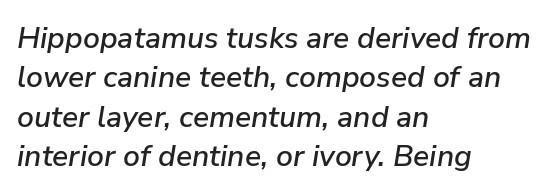
{"italic": "yes", "lean": "right", "slant_degrees": 9, "width": "normal", "stroke_contrast": "low", "x_height": "medium", "monospaced": "no", "underline": "no", "align": "left", "line_spacing": "normal", "line_spacing_ratio": 1.31, "letter_spacing": "normal", "letter_spacing_em": 0.0, "glyph_px": 30}
